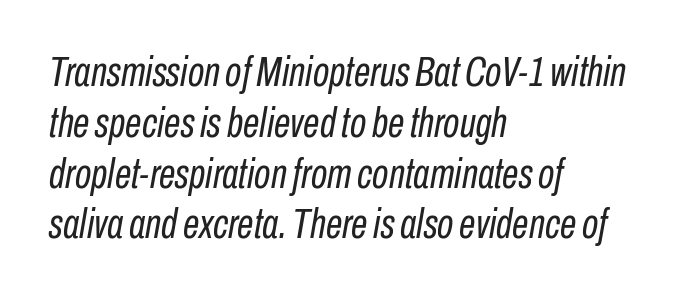
{"italic": "yes", "lean": "right", "slant_degrees": 10, "bold": "no", "weight": "regular", "width": "condensed", "stroke_contrast": "low", "x_height": "medium", "monospaced": "no", "underline": "no", "align": "left", "line_spacing_ratio": 1.21, "letter_spacing": "normal", "letter_spacing_em": 0.0, "glyph_px": 42}
